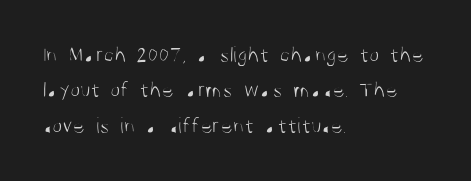
The face looks like a standard text weight, possibly lighter. Vertical strokes here are truly vertical. These lines keep a tight, regular rhythm from letter to letter. Leading matches the norm, producing a regular column. Left-aligned paragraph, ragged on the right. The space directly below the letters is spotless.
